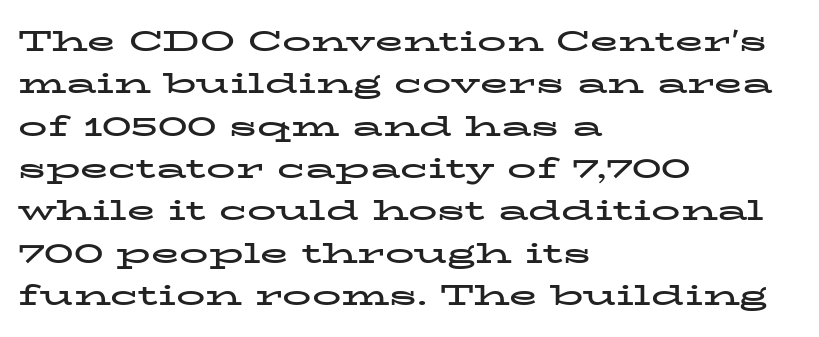
The area under the type is left untouched. Leading matches the norm, producing a regular column. The letters advance in unequal steps, a hallmark of proportional type. The paragraph shown leans on its left margin. No extra tracking has been applied to these lines. This is the regular roman posture of the typeface.
